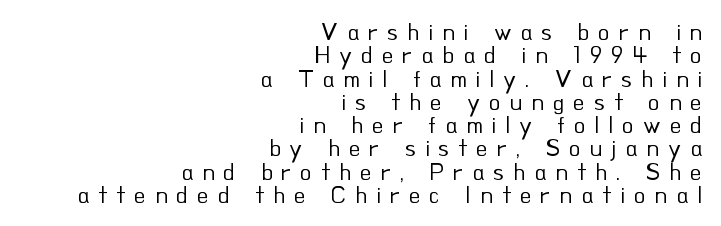
Q: Is the text bold? A: No.
Q: Is the text italic (slanted)? A: No, it is upright.
Q: Is the text underlined? A: No.
Q: How is the paragraph aligned? A: Right-aligned.
Q: Is the spacing between letters normal or unusually wide? A: Unusually wide.
Q: Is the spacing between lines tight, normal or loose? A: Tight.
